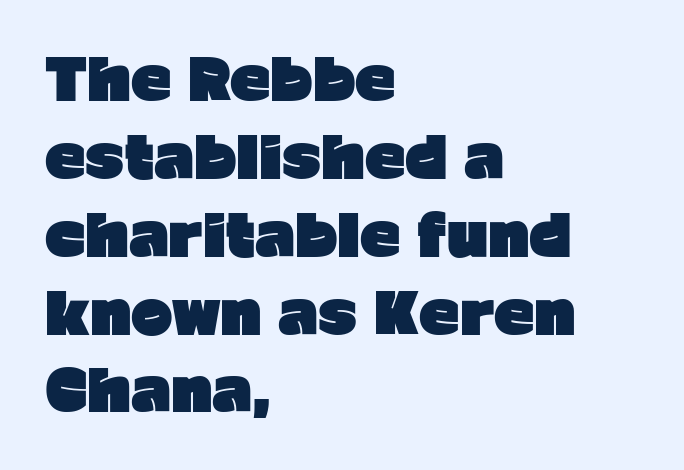
The image shows 56 px heavy sans-serif type, upright; set left-aligned, normal line spacing (1.39x), normal letter spacing, not underlined; low stroke contrast and a medium x-height.
